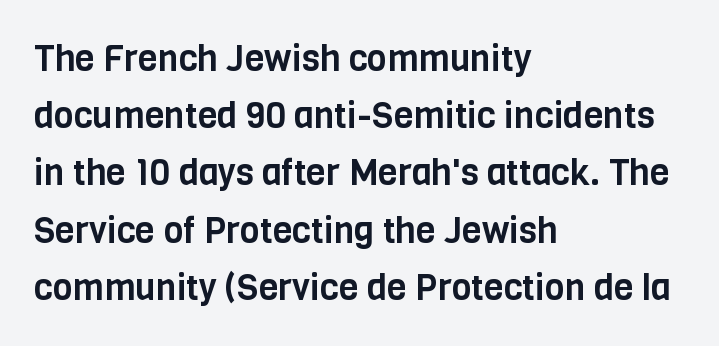
Clear beneath every line of the passage. Does extra space separate the letters? No, they use regular spacing. Each new line begins a customary step beneath the previous one. The paragraph has a hard left edge and a soft right edge. The face used here is proportionally spaced, like ordinary book or web type.
